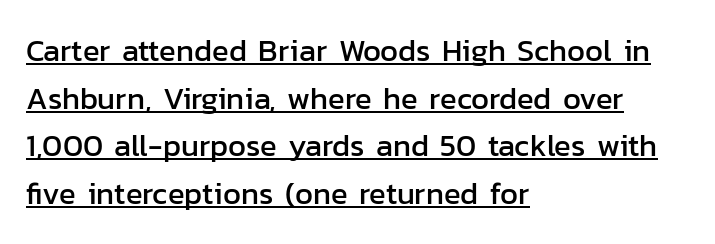
The image shows 31 px sans-serif type, upright; set left-aligned, normal line spacing (1.54x), normal letter spacing, underlined; low stroke contrast and a medium x-height.
